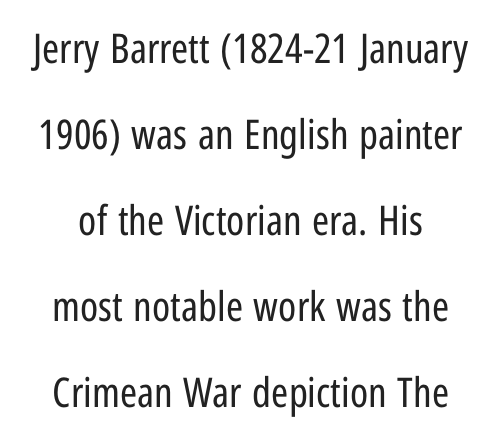
The image shows 41 px regular-weight, condensed sans-serif type, upright; set loose line spacing (2.1x), normal letter spacing, not underlined; low stroke contrast and a medium x-height.
